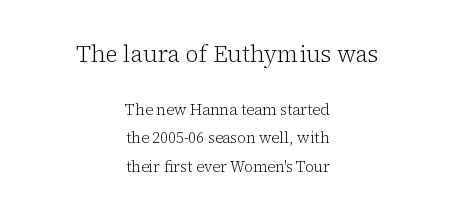
{"italic": "no", "bold": "no", "underline": "no", "align": "center", "line_spacing_ratio": 1.87, "letter_spacing": "normal", "letter_spacing_em": 0.0, "larger_block": "first", "size_ratio": 1.53, "glyph_px": 23}
